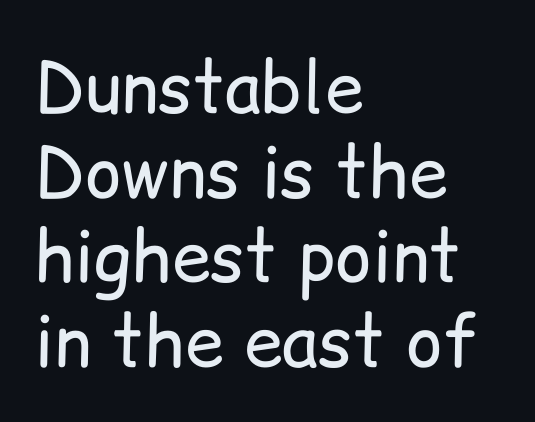
Q: Is the text bold? A: No.
Q: Is the text italic (slanted)? A: No, it is upright.
Q: Is the typeface a serif or a sans-serif typeface? A: Sans-serif.
Q: Is the text underlined? A: No.
Q: How is the paragraph aligned? A: Left-aligned.
Q: Is the spacing between letters normal or unusually wide? A: Normal.
Q: Width (condensed, normal, or wide)? A: Normal.
Q: Stroke contrast? A: Low.
Q: x-height? A: Medium.
Q: Monospaced? A: No.
